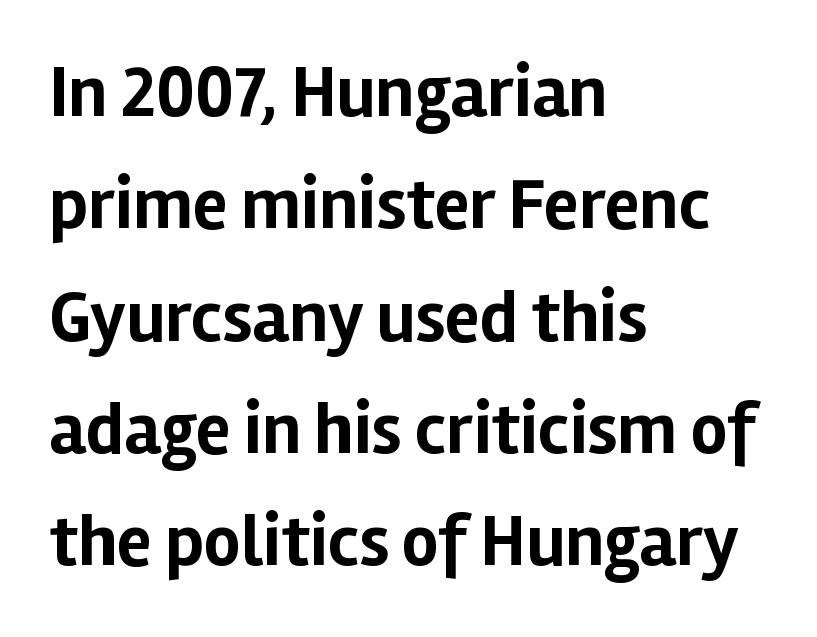
{"serif": "no", "italic": "no", "bold": "yes", "weight": "bold", "width": "normal", "stroke_contrast": "low", "x_height": "medium", "monospaced": "no", "underline": "no", "align": "left", "line_spacing": "normal", "line_spacing_ratio": 1.56, "letter_spacing": "normal", "letter_spacing_em": 0.0, "glyph_px": 72}
